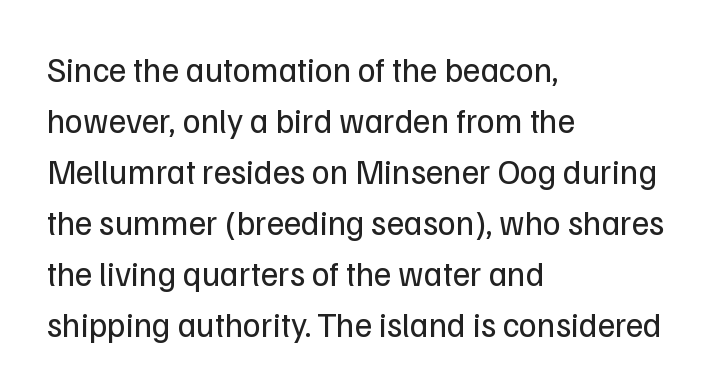
{"serif": "no", "italic": "no", "bold": "no", "weight": "regular", "width": "normal", "stroke_contrast": "low", "x_height": "medium", "monospaced": "no", "underline": "no", "align": "left", "line_spacing": "normal", "line_spacing_ratio": 1.5, "letter_spacing": "normal", "letter_spacing_em": 0.0, "glyph_px": 34}
